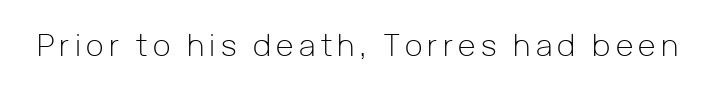
The image shows 30 px light sans-serif type, upright; set not underlined; low stroke contrast and a medium x-height.
